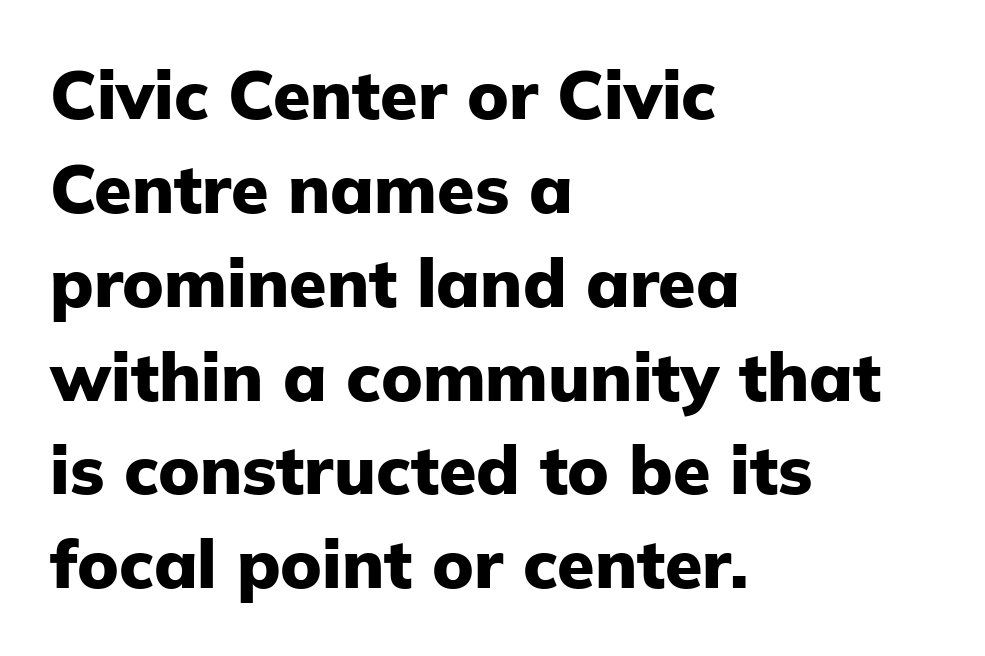
Q: Is the text bold? A: Yes.
Q: Is the text italic (slanted)? A: No, it is upright.
Q: Is the typeface a serif or a sans-serif typeface? A: Sans-serif.
Q: Is the text underlined? A: No.
Q: How is the paragraph aligned? A: Left-aligned.
Q: Is the spacing between letters normal or unusually wide? A: Normal.
Q: Is the spacing between lines tight, normal or loose? A: Normal.
Q: Width (condensed, normal, or wide)? A: Normal.
Q: Stroke contrast? A: Low.
Q: x-height? A: Medium.
Q: Monospaced? A: No.
